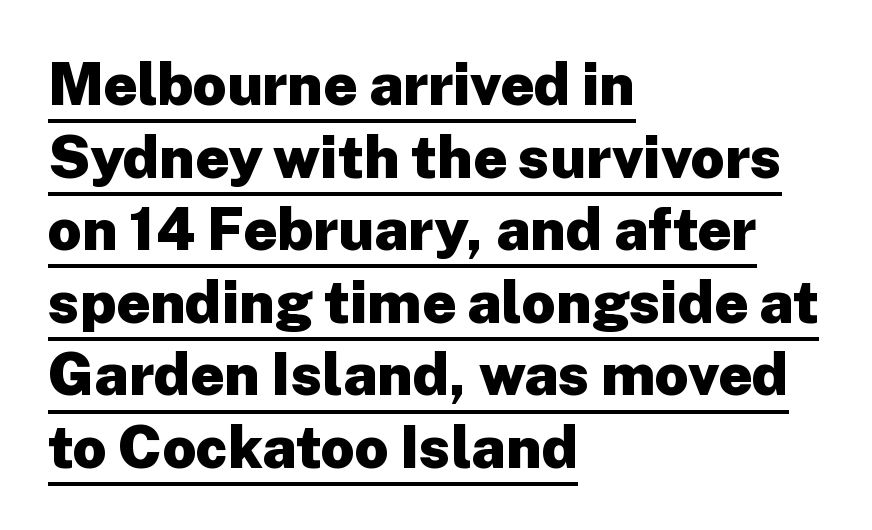
Q: Is the text bold? A: Yes.
Q: Is the text italic (slanted)? A: No, it is upright.
Q: Is the typeface a serif or a sans-serif typeface? A: Sans-serif.
Q: Is the text underlined? A: Yes.
Q: How is the paragraph aligned? A: Left-aligned.
Q: Is the spacing between letters normal or unusually wide? A: Normal.
Q: Width (condensed, normal, or wide)? A: Normal.
Q: Stroke contrast? A: Low.
Q: x-height? A: Medium.
Q: Monospaced? A: No.
